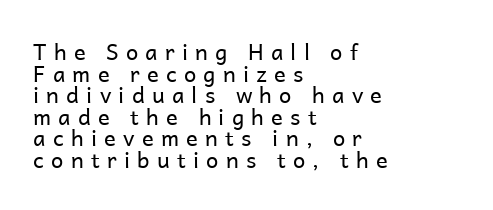
Leading: reduced. Someone cranked the tracking dial way up on this one. Upright lettering throughout. Lines of text with bare space underneath.
